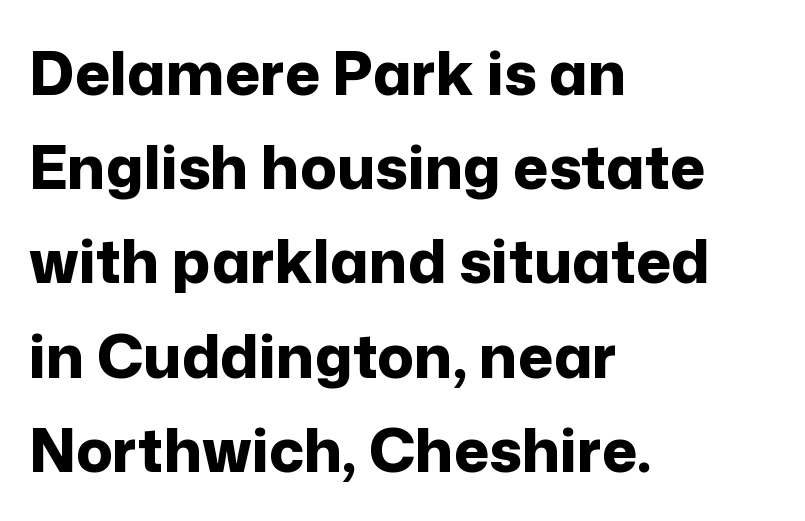
Between one letter and the next there's only the usual sliver of space. The font family rendered here belongs to the sans-serif group. A typesetter would call this proportional, since set widths differ per character. The rows are spaced the way most documents space them. The paragraph shown leans on its left margin. In terms of weight, the rendering is a true, heavy bold.
